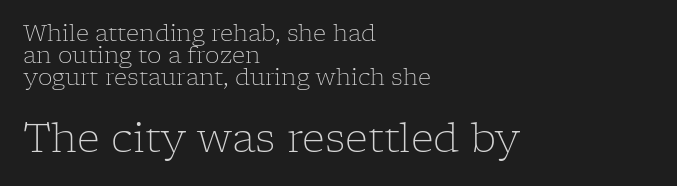
These lines were composed using upright roman letters. The letterforms sit at book weight or below. The space between consecutive lines is stingy. This rendering leaves character spacing at its baseline value. Is this a fixed-width face? No — the glyphs have proportional, varying widths. The baseline area is clear.
